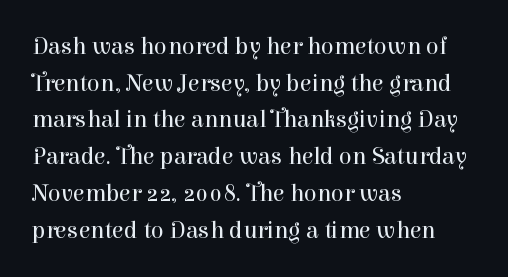
The image shows 24 px text type, upright; set left-aligned, normal line spacing (1.53x), normal letter spacing, not underlined.
